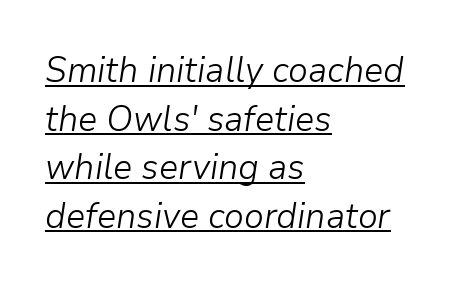
{"italic": "yes", "lean": "right", "slant_degrees": 9, "bold": "no", "weight": "light", "width": "normal", "stroke_contrast": "low", "x_height": "medium", "monospaced": "no", "underline": "yes", "align": "left", "line_spacing": "normal", "line_spacing_ratio": 1.35, "letter_spacing": "normal", "letter_spacing_em": 0.0, "glyph_px": 36}
